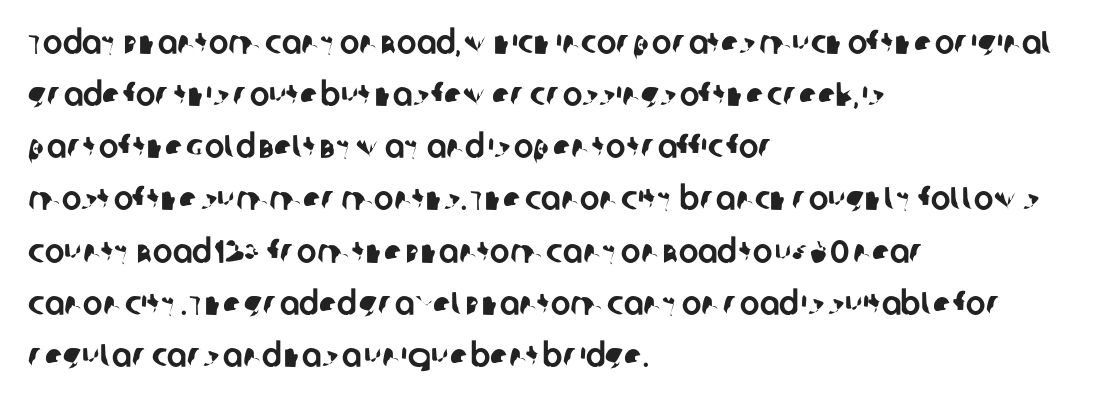
Looks like regular typesetting: each glyph gets only the width it needs. Each new line begins a customary step beneath the previous one. How are the letters spaced? Ordinarily, with no added tracking. All the whitespace from short lines collects on the right.
